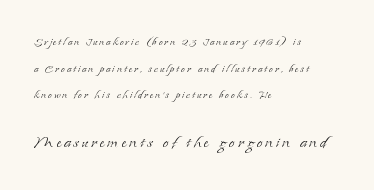
Q: Is the text bold? A: No.
Q: Is the text italic (slanted)? A: Yes.
Q: Is the text underlined? A: No.
Q: How is the paragraph aligned? A: Left-aligned.
Q: Is the spacing between lines tight, normal or loose? A: Loose.
Q: Which block of text is set in a larger size, the first (top) or the second (bottom)? A: The second (bottom) one.
